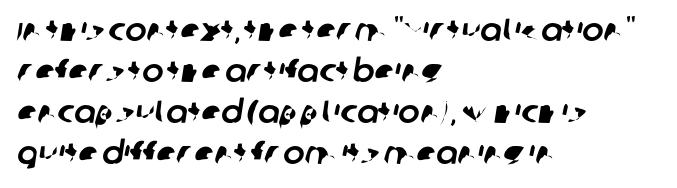
Q: Is the typeface a serif or a sans-serif typeface? A: Sans-serif.
Q: Is the text underlined? A: No.
Q: How is the paragraph aligned? A: Left-aligned.
Q: Is the spacing between letters normal or unusually wide? A: Normal.
Q: Is the spacing between lines tight, normal or loose? A: Normal.
Q: Width (condensed, normal, or wide)? A: Normal.
Q: Stroke contrast? A: Low.
Q: x-height? A: Large.
Q: Monospaced? A: No.
